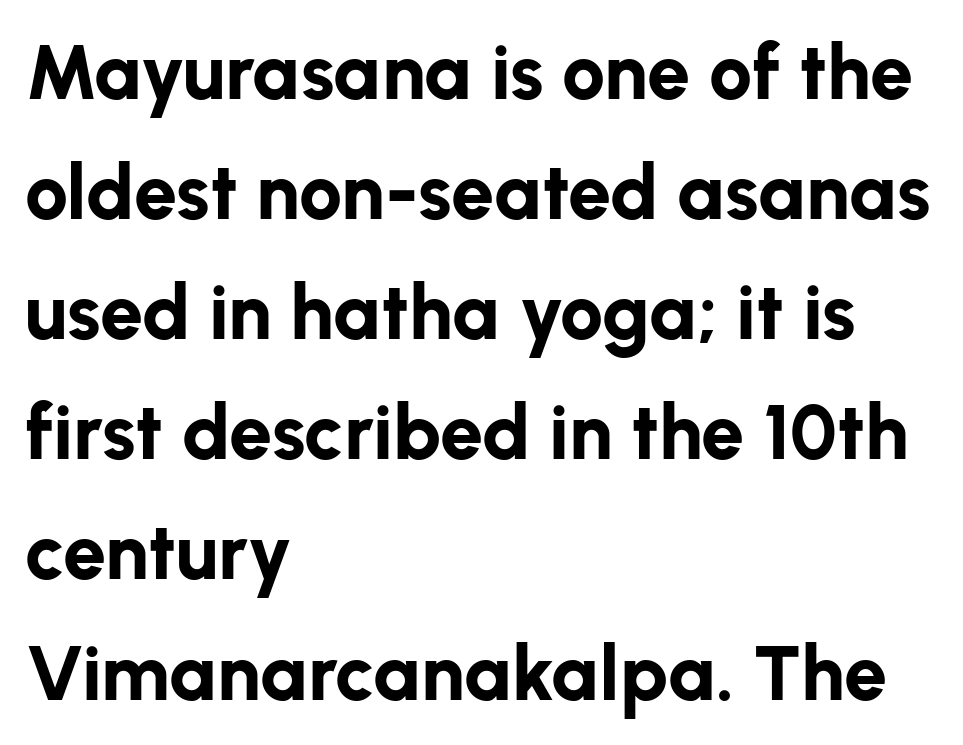
The image shows 77 px bold sans-serif type, upright; set left-aligned, normal line spacing (1.56x), normal letter spacing, not underlined; low stroke contrast and a medium x-height.
